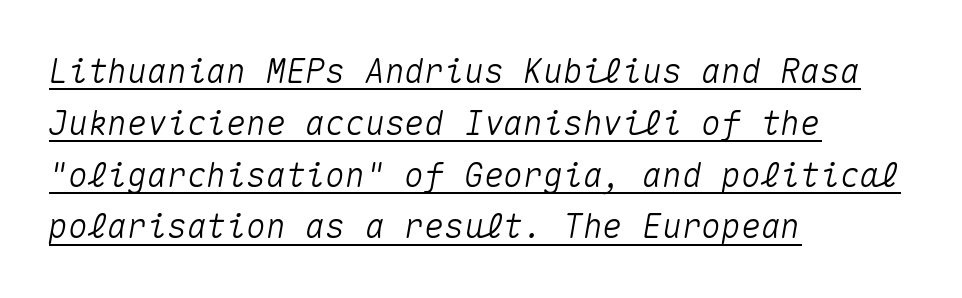
Q: Is the text italic (slanted)? A: Yes, it leans right by about 10 degrees.
Q: Is the text underlined? A: Yes.
Q: How is the paragraph aligned? A: Left-aligned.
Q: Is the spacing between letters normal or unusually wide? A: Normal.
Q: Is the spacing between lines tight, normal or loose? A: Normal.
Q: Width (condensed, normal, or wide)? A: Normal.
Q: Stroke contrast? A: Medium.
Q: x-height? A: Medium.
Q: Monospaced? A: Yes.
